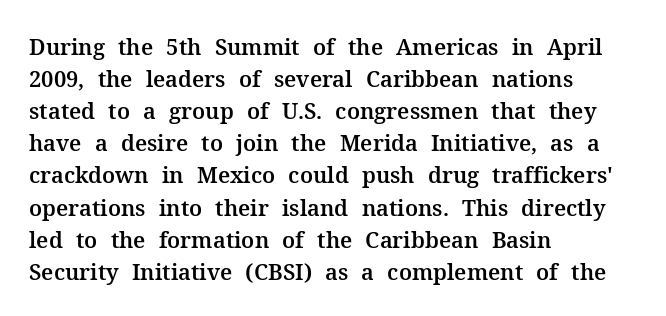
{"italic": "no", "underline": "no", "align": "left", "line_spacing": "normal", "line_spacing_ratio": 1.46, "letter_spacing": "normal", "letter_spacing_em": 0.0, "glyph_px": 22}
